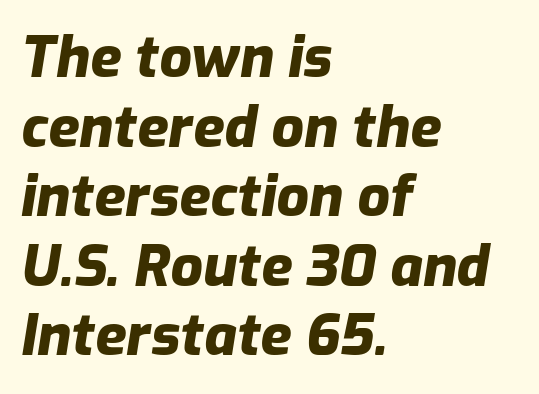
{"italic": "yes", "lean": "right", "slant_degrees": 9, "bold": "yes", "weight": "heavy", "width": "normal", "stroke_contrast": "low", "x_height": "medium", "monospaced": "no", "underline": "no", "align": "left", "line_spacing_ratio": 1.22, "letter_spacing": "normal", "letter_spacing_em": 0.0, "glyph_px": 57}
